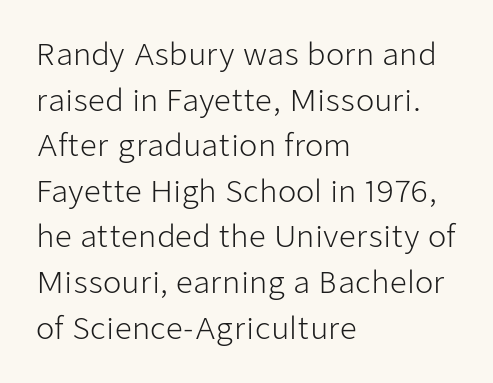
Q: Is the text bold? A: No.
Q: Is the text italic (slanted)? A: No, it is upright.
Q: Is the typeface a serif or a sans-serif typeface? A: Sans-serif.
Q: Is the text underlined? A: No.
Q: How is the paragraph aligned? A: Left-aligned.
Q: Is the spacing between letters normal or unusually wide? A: Normal.
Q: Is the spacing between lines tight, normal or loose? A: Normal.
Q: Width (condensed, normal, or wide)? A: Normal.
Q: Stroke contrast? A: Low.
Q: x-height? A: Medium.
Q: Monospaced? A: No.
